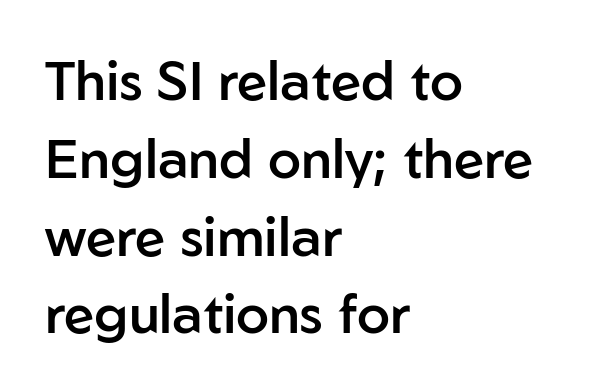
Q: Is the text bold? A: Semi-bold.
Q: Is the text italic (slanted)? A: No, it is upright.
Q: Is the typeface a serif or a sans-serif typeface? A: Sans-serif.
Q: Is the text underlined? A: No.
Q: How is the paragraph aligned? A: Left-aligned.
Q: Is the spacing between letters normal or unusually wide? A: Normal.
Q: Is the spacing between lines tight, normal or loose? A: Normal.
Q: Width (condensed, normal, or wide)? A: Normal.
Q: Stroke contrast? A: Low.
Q: x-height? A: Medium.
Q: Monospaced? A: No.
